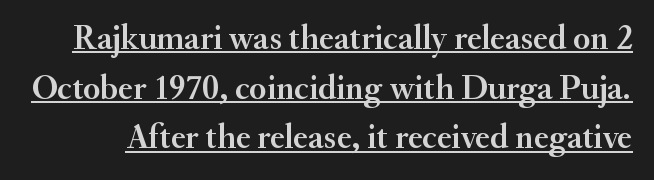
{"serif": "yes", "italic": "no", "width": "normal", "stroke_contrast": "medium", "x_height": "small", "monospaced": "no", "underline": "yes", "line_spacing": "normal", "line_spacing_ratio": 1.42, "letter_spacing": "normal", "letter_spacing_em": 0.0, "glyph_px": 35}
